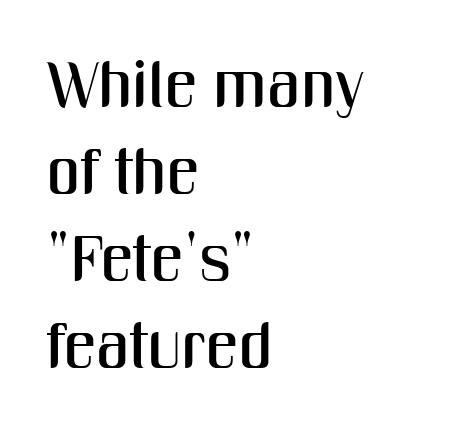
Q: Is the text italic (slanted)? A: No, it is upright.
Q: Is the typeface a serif or a sans-serif typeface? A: Sans-serif.
Q: Is the text underlined? A: No.
Q: How is the paragraph aligned? A: Left-aligned.
Q: Is the spacing between letters normal or unusually wide? A: Normal.
Q: Is the spacing between lines tight, normal or loose? A: Normal.
Q: Width (condensed, normal, or wide)? A: Condensed.
Q: Stroke contrast? A: Medium.
Q: x-height? A: Medium.
Q: Monospaced? A: No.
